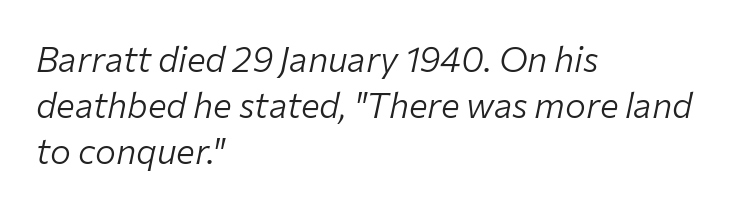
The letters sit at their default tracking, neither squeezed nor spread. Is this a fixed-width face? No — the glyphs have proportional, varying widths. Horizontally, the lines are justified to the leading edge only. If you measured baseline to baseline, you'd find a middling distance. Only glyphs here, with clear space below each row.
